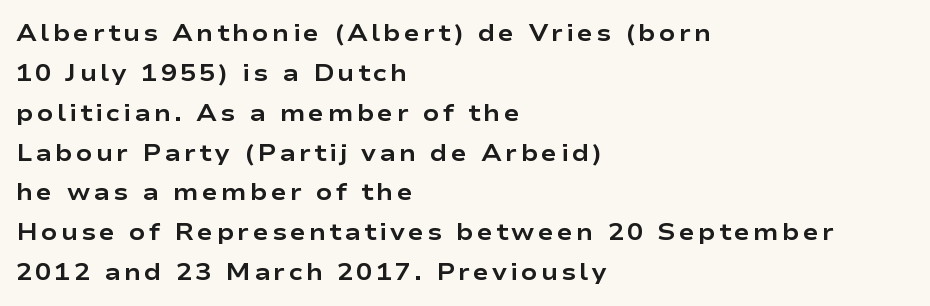
Q: Is the text bold? A: Yes.
Q: Is the text italic (slanted)? A: No, it is upright.
Q: Is the text underlined? A: No.
Q: How is the paragraph aligned? A: Left-aligned.
Q: Is the spacing between lines tight, normal or loose? A: Normal.
